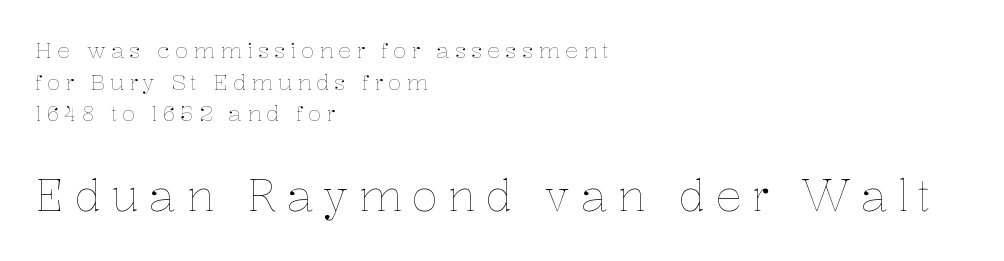
The rows are spaced the way most documents space them. This is not heavy type; no bold has been used. Here the designer chose a conventional face with non-uniform glyph widths. Do the letters lean? They stand straight.
